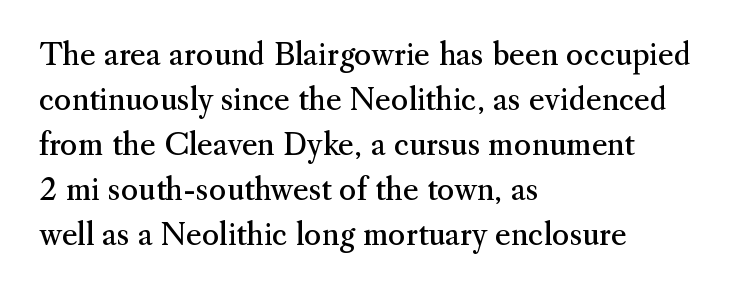
{"serif": "yes", "italic": "no", "bold": "no", "weight": "regular", "width": "normal", "stroke_contrast": "medium", "x_height": "small", "monospaced": "no", "underline": "no", "align": "left", "line_spacing": "normal", "line_spacing_ratio": 1.5, "letter_spacing": "normal", "letter_spacing_em": 0.0, "glyph_px": 30}
